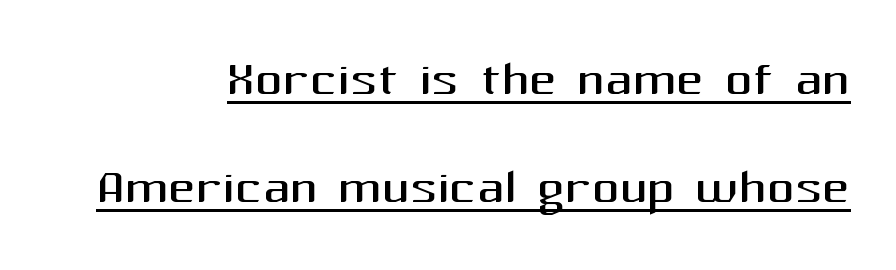
The image shows 68 px regular-weight sans-serif type, upright; set right-aligned, normal line spacing (1.59x), normal letter spacing, underlined; medium stroke contrast and a medium x-height.
